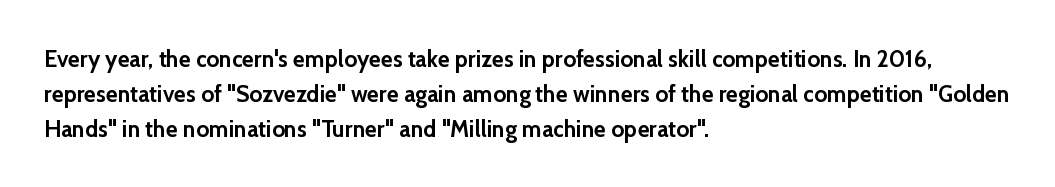
A normal amount of white space separates one row of letters from the next. The lines in this sample share a left origin and differ only in where they stop. Characters follow at the spacing the type designer built in. In terms of weight, the rendering is a true, heavy bold.
